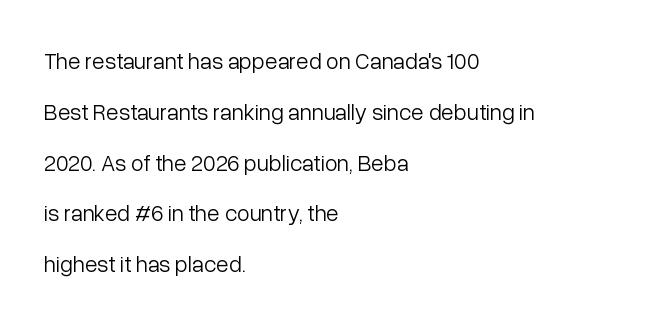
Q: Is the text bold? A: No.
Q: Is the text italic (slanted)? A: No, it is upright.
Q: Is the text underlined? A: No.
Q: How is the paragraph aligned? A: Left-aligned.
Q: Is the spacing between letters normal or unusually wide? A: Normal.
Q: Is the spacing between lines tight, normal or loose? A: Loose.
